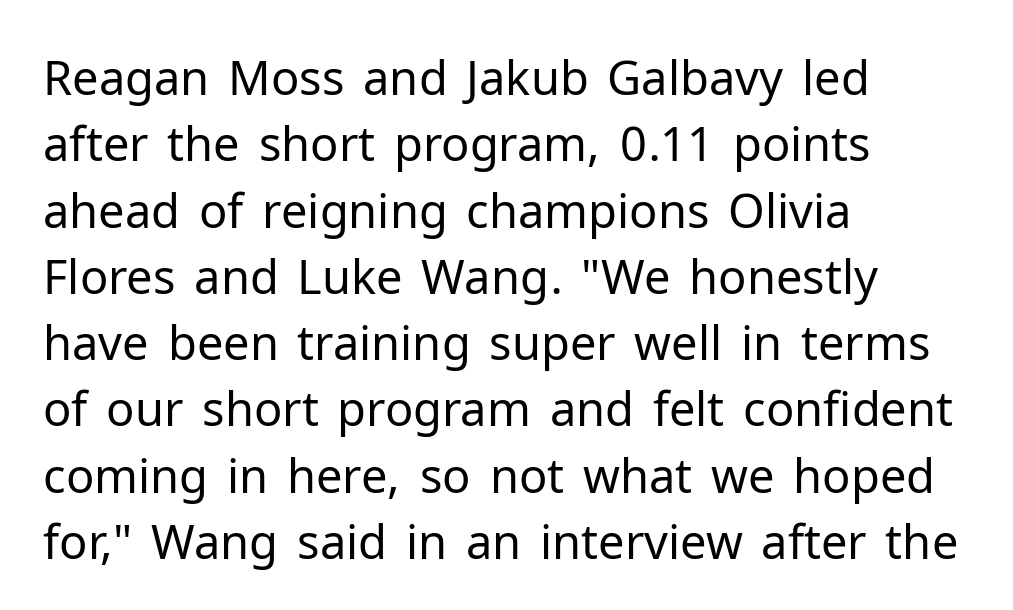
The image shows 47 px regular-weight sans-serif type, upright; set left-aligned, normal line spacing (1.41x), normal letter spacing, not underlined; low stroke contrast and a medium x-height.
